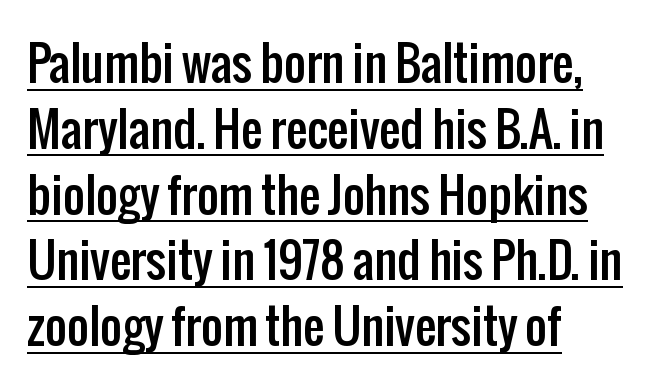
A typesetter would call this leading conventional body-copy spacing. The face used here is rendered with its standard letterfit. Are there feet on the stems? There aren't — it's a sans. Line beginnings align vertically; line endings do not. These lines are rendered in a variable-pitch font.
